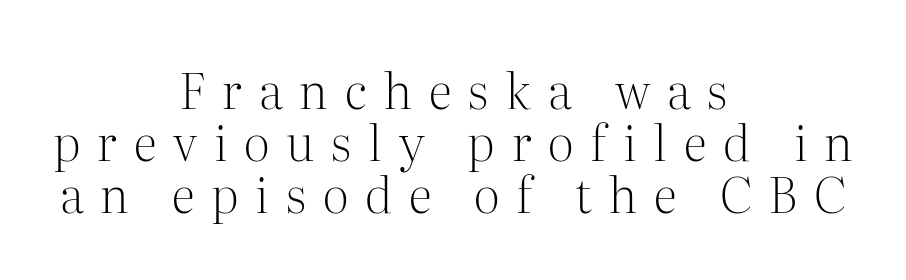
{"serif": "yes", "italic": "no", "bold": "no", "weight": "light", "width": "normal", "stroke_contrast": "medium", "x_height": "medium", "monospaced": "no", "underline": "no", "align": "center", "line_spacing": "tight", "line_spacing_ratio": 1.06, "letter_spacing": "wide", "letter_spacing_em": 0.34, "glyph_px": 49}
